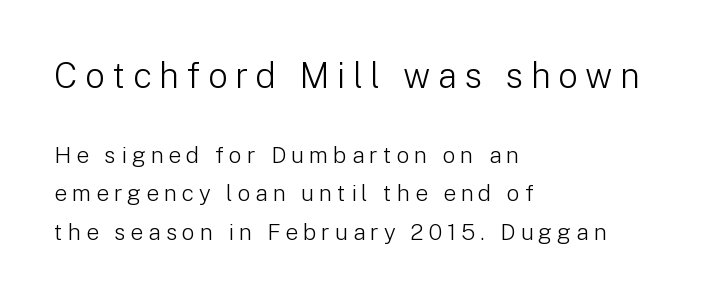
Q: Is the text bold? A: No.
Q: Is the text italic (slanted)? A: No, it is upright.
Q: Is the typeface a serif or a sans-serif typeface? A: Sans-serif.
Q: Is the text underlined? A: No.
Q: How is the paragraph aligned? A: Left-aligned.
Q: Is the spacing between letters normal or unusually wide? A: Unusually wide.
Q: Is the spacing between lines tight, normal or loose? A: Normal.
Q: Which block of text is set in a larger size, the first (top) or the second (bottom)? A: The first (top) one.
Q: Width (condensed, normal, or wide)? A: Normal.
Q: Stroke contrast? A: Low.
Q: x-height? A: Medium.
Q: Monospaced? A: No.
